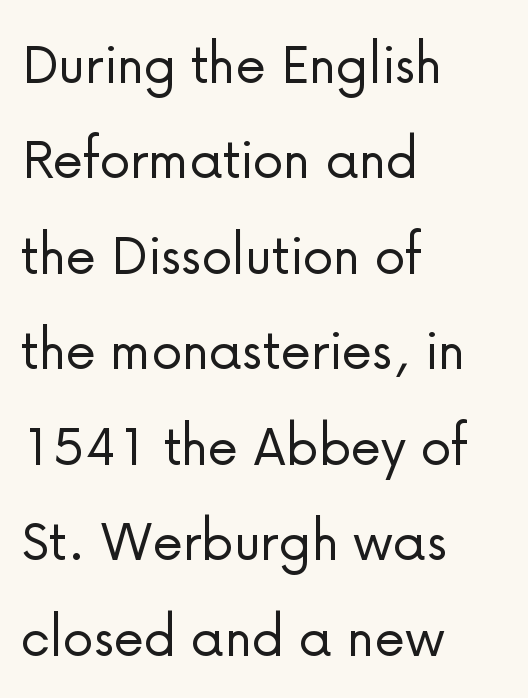
{"serif": "no", "italic": "no", "bold": "no", "weight": "light", "width": "normal", "stroke_contrast": "low", "x_height": "medium", "monospaced": "no", "underline": "no", "align": "left", "line_spacing": "normal", "line_spacing_ratio": 1.54, "letter_spacing": "normal", "letter_spacing_em": 0.0, "glyph_px": 62}
